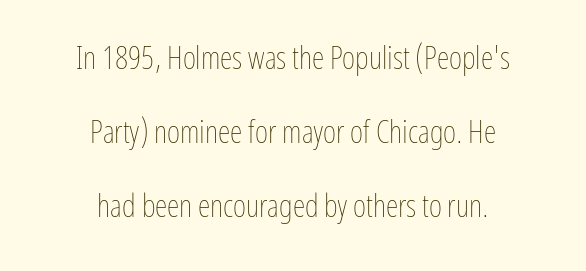
The lines are spread far apart with generous leading. The passage is arranged like a title page — every line centered. Notice how the stems are strictly vertical — no italics here. Honestly, there is no underline to notice here at all. Spacing verdict: proportional, widths tailored to each character.
